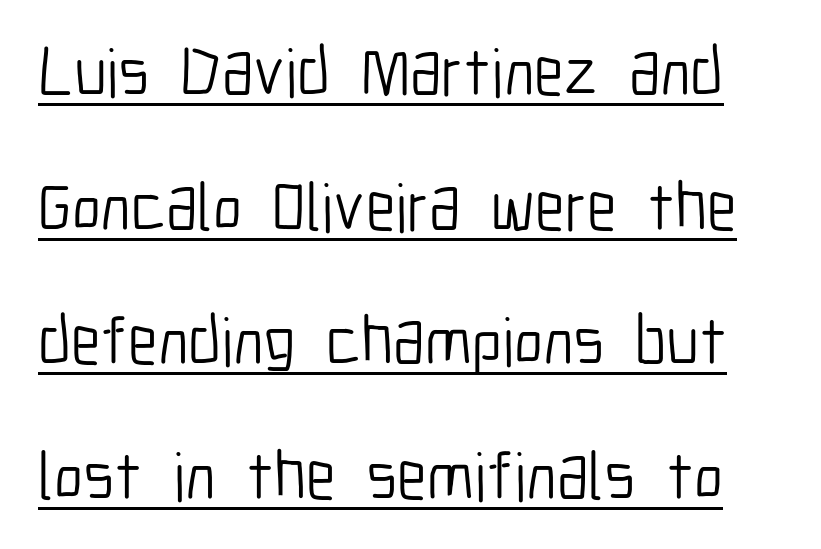
Q: Is the text bold? A: No.
Q: Is the text italic (slanted)? A: No, it is upright.
Q: Is the typeface a serif or a sans-serif typeface? A: Sans-serif.
Q: Is the text underlined? A: Yes.
Q: Is the spacing between letters normal or unusually wide? A: Normal.
Q: Is the spacing between lines tight, normal or loose? A: Loose.
Q: Width (condensed, normal, or wide)? A: Condensed.
Q: Stroke contrast? A: Low.
Q: x-height? A: Medium.
Q: Monospaced? A: No.
